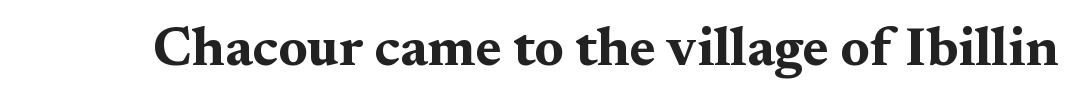
Check under the words: just untouched page. Compared with an ordinary text face, these strokes are far heavier — a full bold. The horizontal fit of the characters is conventional and even. Letterform terminals end in serifs throughout the passage. The rendering uses natural spacing where letterforms have individual widths.
